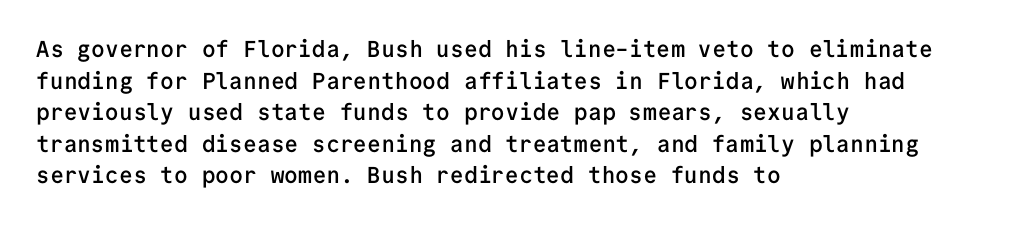
Q: Is the text bold? A: Semi-bold.
Q: Is the text italic (slanted)? A: No, it is upright.
Q: Is the text underlined? A: No.
Q: How is the paragraph aligned? A: Left-aligned.
Q: Is the spacing between letters normal or unusually wide? A: Normal.
Q: Is the spacing between lines tight, normal or loose? A: Normal.
